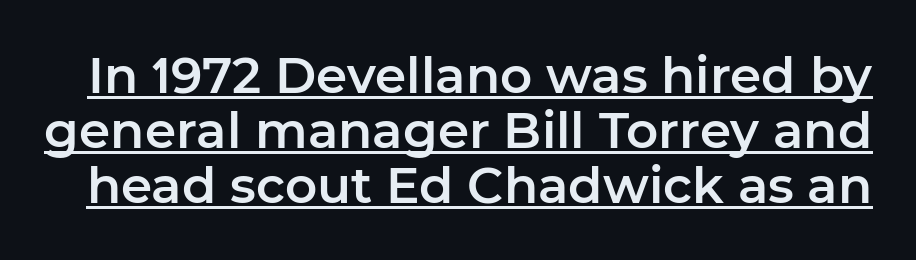
These lines are composed in type without serifs. Notice how the stems are strictly vertical — no italics here. A typesetter would call this leading minimal, almost set solid. Standard letterfit; no display-style spreading of the glyphs. A rule runs beneath these lines of type. The passage shown is typed in a proportional face where columns would drift.
